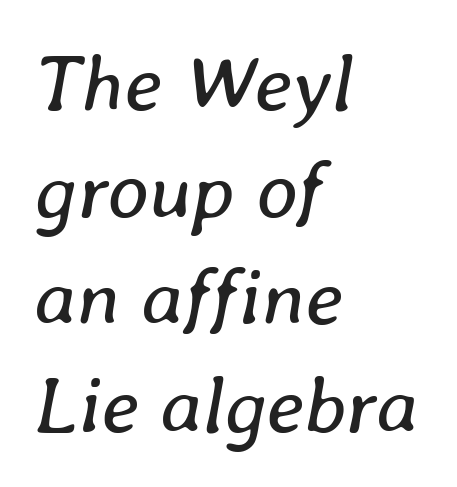
Q: Is the text bold? A: No.
Q: Is the text italic (slanted)? A: Yes, it leans right by about 8 degrees.
Q: Is the text underlined? A: No.
Q: How is the paragraph aligned? A: Left-aligned.
Q: Is the spacing between letters normal or unusually wide? A: Normal.
Q: Is the spacing between lines tight, normal or loose? A: Normal.
Q: Width (condensed, normal, or wide)? A: Normal.
Q: Stroke contrast? A: Low.
Q: x-height? A: Medium.
Q: Monospaced? A: No.
